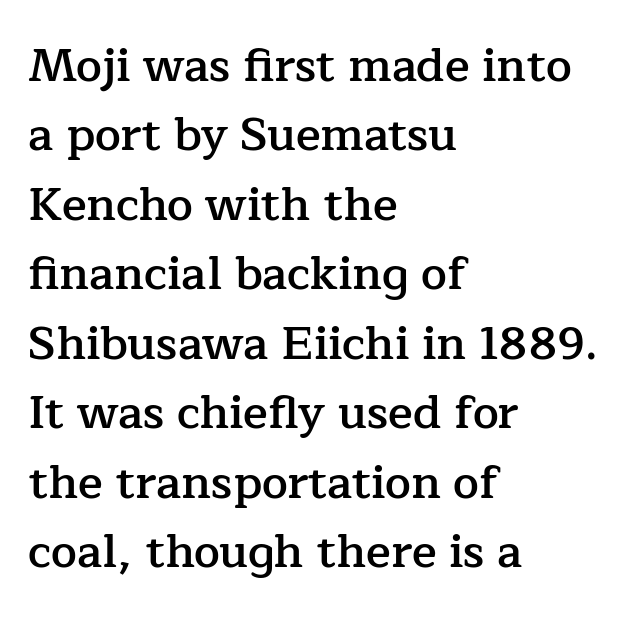
The image shows 46 px semibold serif type, upright; set left-aligned, normal line spacing (1.51x), normal letter spacing, not underlined; low stroke contrast and a medium x-height.
